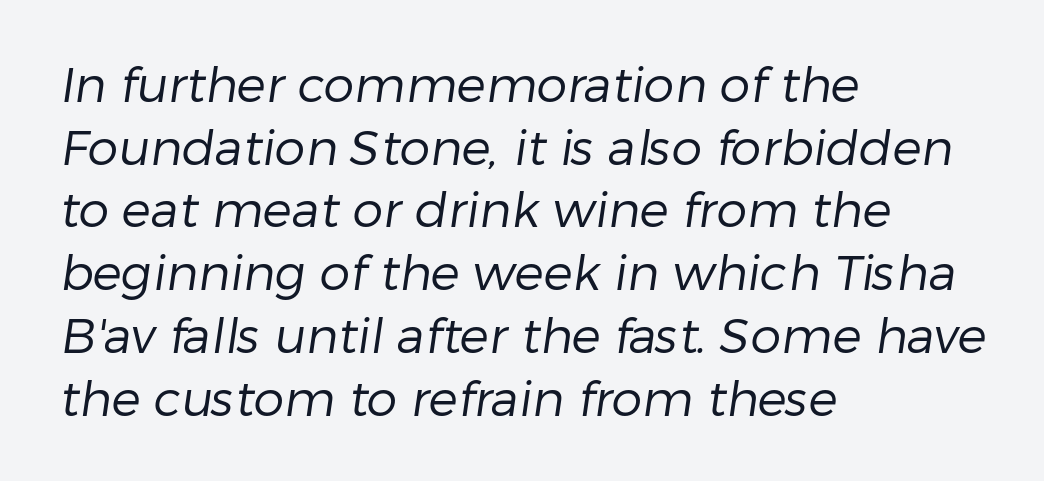
The image shows 49 px regular-weight sans-serif type; set left-aligned, normal line spacing (1.28x), normal letter spacing, not underlined; low stroke contrast and a medium x-height.
